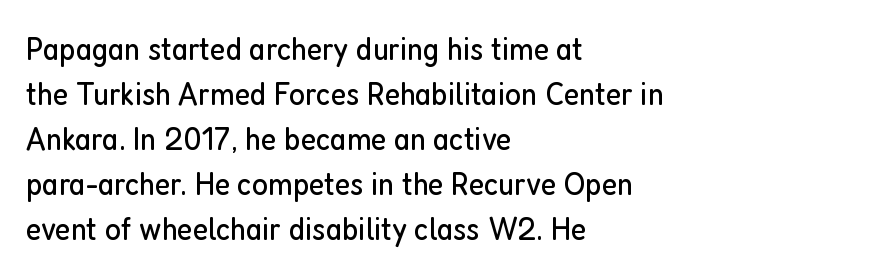
Each stroke keeps to a modest, everyday thickness or less. The passage is arranged the way most books set body copy — flush left. The lettering holds an erect, upright posture throughout. A typesetter would call this leading conventional body-copy spacing. Varying glyph widths throughout — classic text-font behaviour.
